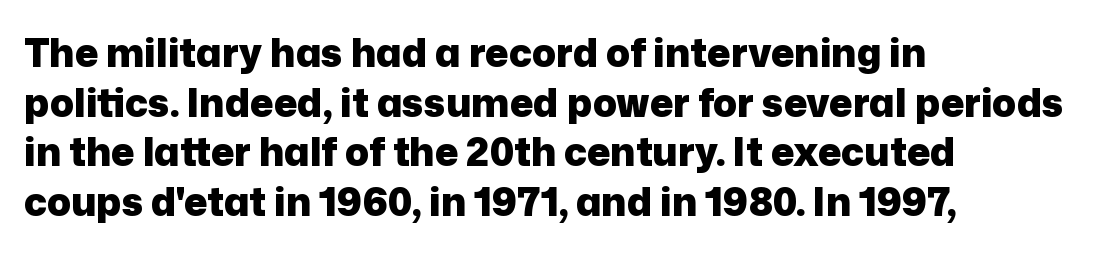
Type style note: lacks serifs. The block of text has a typical density, with ordinary space between rows. The compositor pushed each line to the left boundary. Ordinary non-slanted type is in use. Chunky letters — that's bold for sure. Note the varied advance widths — an 'i' is clearly narrower than an 'm'.
